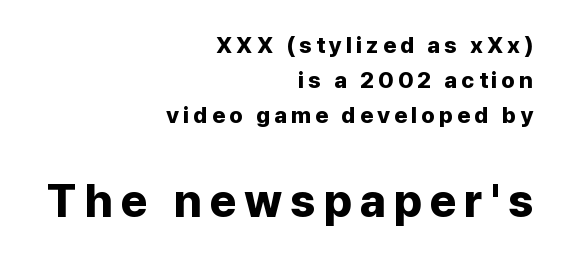
Q: Is the text bold? A: Yes.
Q: Is the text italic (slanted)? A: No, it is upright.
Q: Is the typeface a serif or a sans-serif typeface? A: Sans-serif.
Q: Is the text underlined? A: No.
Q: How is the paragraph aligned? A: Right-aligned.
Q: Is the spacing between lines tight, normal or loose? A: Normal.
Q: Which block of text is set in a larger size, the first (top) or the second (bottom)? A: The second (bottom) one.
Q: Width (condensed, normal, or wide)? A: Normal.
Q: Stroke contrast? A: Low.
Q: x-height? A: Medium.
Q: Monospaced? A: No.
